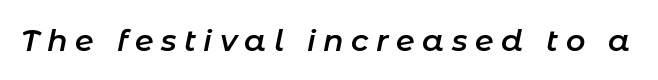
The image shows 30 px semibold type, italic (leaning right); set unusually wide letter spacing (+0.25 em), not underlined; low stroke contrast and a medium x-height.
